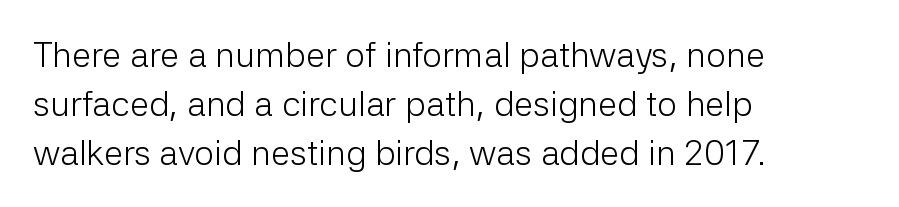
The image shows 35 px light sans-serif type, upright; set left-aligned, normal line spacing (1.4x), normal letter spacing, not underlined; low stroke contrast and a medium x-height.
